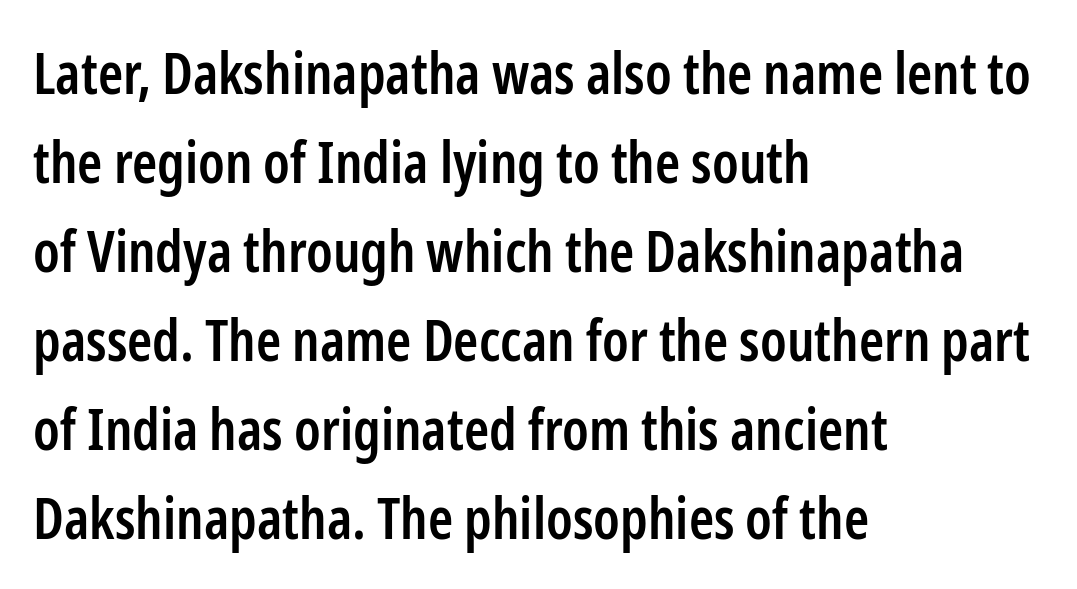
A typesetter would call this zero additional tracking. Alignment: flush left. Honestly, the row spacing looks completely unremarkable. This is the regular roman posture of the typeface. Unlike a traditional serif, this face leaves its strokes unadorned.
